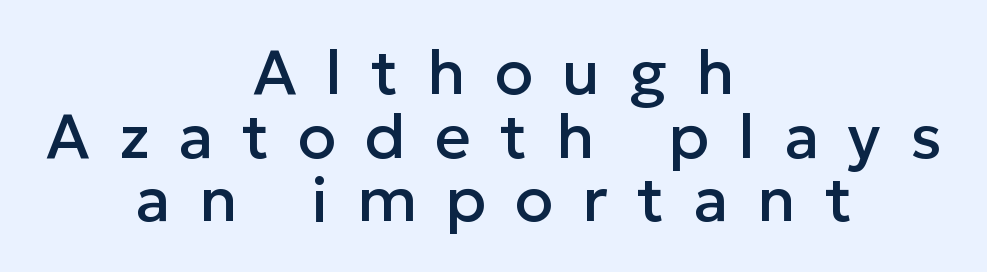
The image shows 63 px sans-serif type, upright; set centered, tight line spacing (1.01x), unusually wide letter spacing (+0.46 em), not underlined; low stroke contrast and a medium x-height.
